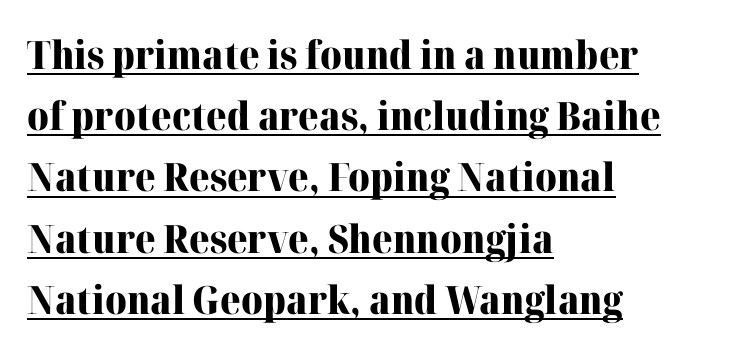
This is underlined copy, the kind a proofreader might mark for attention. Unlike italic type, these characters show no tilt at all. The typesetting leans heavy: a genuine bold. Proportional: the letters do not fall into vertical columns. Leftover space on each line is placed entirely after the last word.
